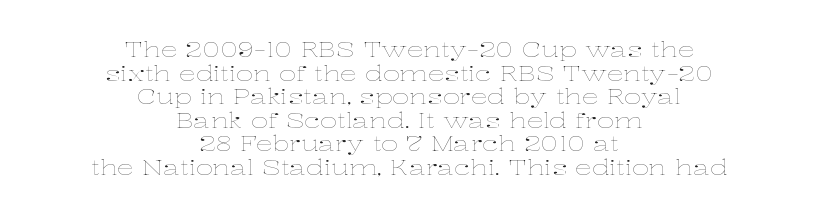
{"italic": "no", "bold": "no", "underline": "no", "align": "center", "line_spacing": "tight", "line_spacing_ratio": 1.12, "letter_spacing": "normal", "letter_spacing_em": 0.0, "glyph_px": 21}
